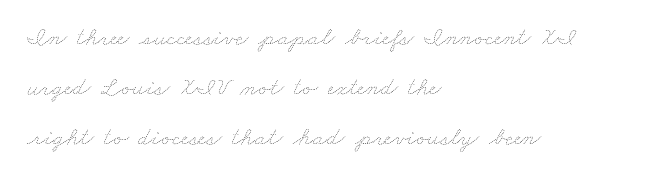
Students, observe: this is what heavily led, spacious text looks like. Bare-footed words on every line. Observe the ordinary spacing: letters are neighbours, not strangers. The letterforms sit at book weight or below. In CSS terms this would be text-align: left.
